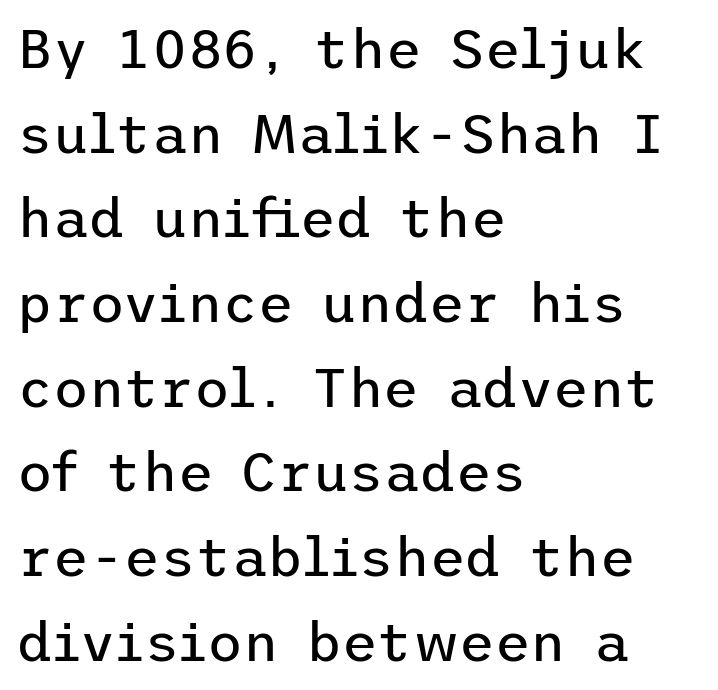
Q: Is the text bold? A: No.
Q: Is the text italic (slanted)? A: No, it is upright.
Q: Is the typeface a serif or a sans-serif typeface? A: Sans-serif.
Q: Is the text underlined? A: No.
Q: How is the paragraph aligned? A: Left-aligned.
Q: Is the spacing between letters normal or unusually wide? A: Normal.
Q: Is the spacing between lines tight, normal or loose? A: Normal.
Q: Width (condensed, normal, or wide)? A: Normal.
Q: Stroke contrast? A: Low.
Q: x-height? A: Medium.
